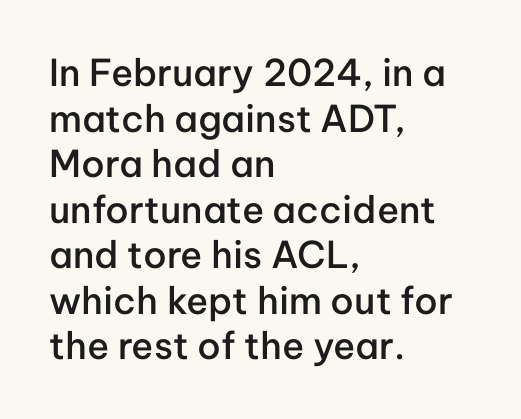
Font category for this specimen: sans-serif. This sample uses an upright cut, with every glyph sitting square on the baseline. A semibold gives these letters moderate extra thickness, short of bold. A typesetter would call this proportional, since set widths differ per character. Quick note: underline off.
